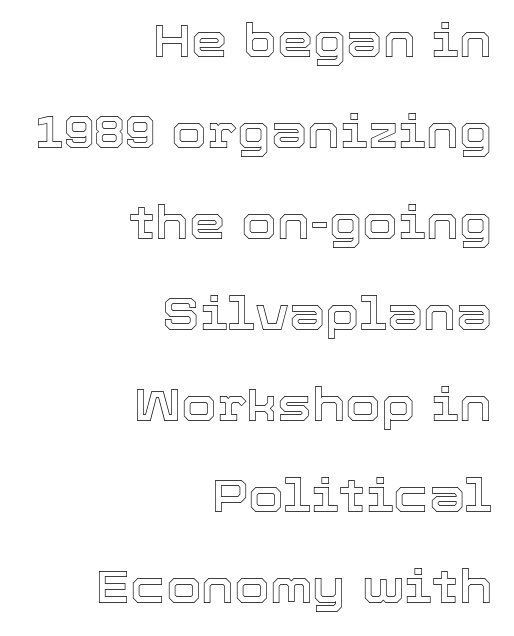
{"italic": "no", "width": "normal", "x_height": "medium", "monospaced": "no", "underline": "no", "align": "right", "line_spacing": "loose", "line_spacing_ratio": 1.98, "letter_spacing": "normal", "letter_spacing_em": 0.0, "glyph_px": 46}
